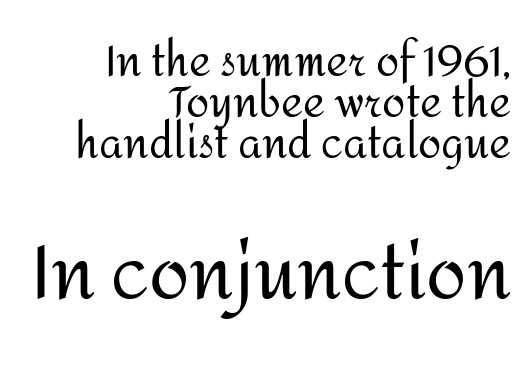
{"serif": "no", "italic": "no", "bold": "no", "weight": "regular", "width": "normal", "stroke_contrast": "medium", "x_height": "medium", "monospaced": "no", "underline": "no", "align": "right", "line_spacing": "tight", "line_spacing_ratio": 0.98, "letter_spacing": "normal", "letter_spacing_em": 0.0, "larger_block": "second", "size_ratio": 1.74, "glyph_px": 73}
